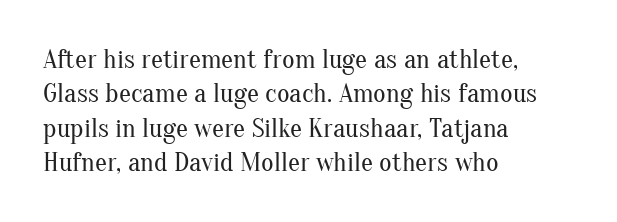
The letterforms sit at book weight or below. Honestly, the letter spacing is just normal — you wouldn't notice it. The type sits square on the baseline with zero lean. Unmarked baselines from the first word to the last. The text block is weighted toward the left margin, trailing off unevenly rightward. The designer left line spacing at the default.
